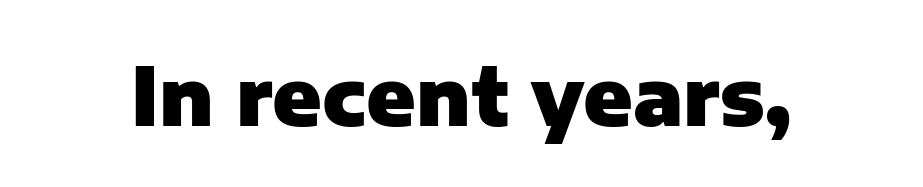
The image shows 80 px heavy sans-serif type, upright; set normal letter spacing, not underlined; low stroke contrast and a medium x-height.
